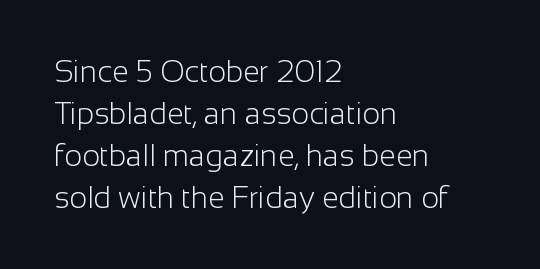
The image shows 30 px light sans-serif type, upright; set left-aligned, normal line spacing (1.4x), normal letter spacing, not underlined; low stroke contrast and a medium x-height.
